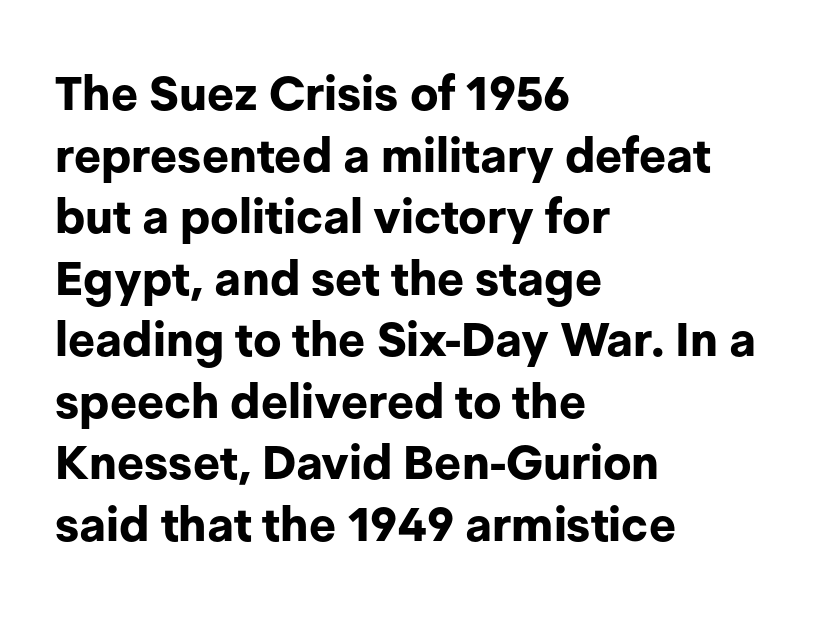
{"serif": "no", "italic": "no", "bold": "yes", "weight": "bold", "width": "normal", "stroke_contrast": "low", "x_height": "medium", "monospaced": "no", "underline": "no", "align": "left", "line_spacing": "normal", "line_spacing_ratio": 1.31, "letter_spacing": "normal", "letter_spacing_em": 0.0, "glyph_px": 47}
